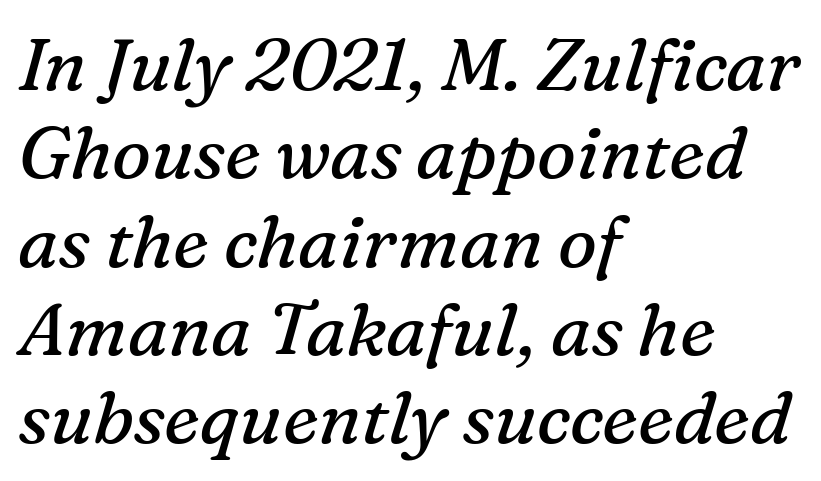
{"serif": "yes", "italic": "yes", "lean": "right", "slant_degrees": 16, "bold": "no", "weight": "regular", "width": "normal", "stroke_contrast": "medium", "x_height": "medium", "monospaced": "no", "underline": "no", "align": "left", "line_spacing_ratio": 1.21, "letter_spacing": "normal", "letter_spacing_em": 0.0, "glyph_px": 73}
